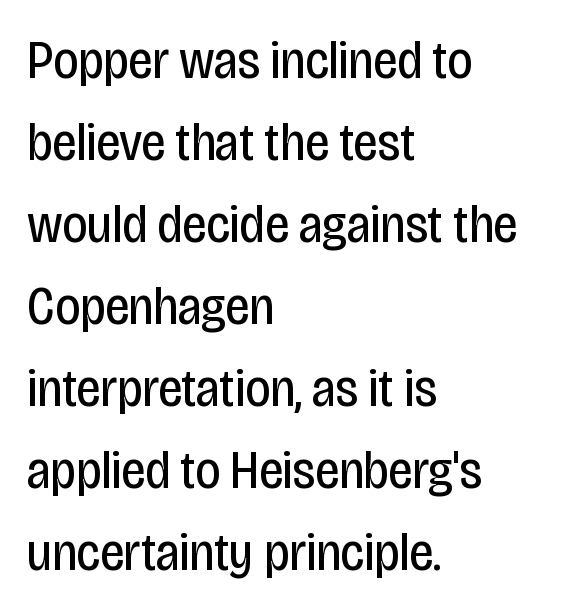
Alignment: flush left. In terms of letterform style, serifs are entirely absent. The rendering uses a moderate line-height, typical for paragraphs. Compared with a typical body face, this is equally light or lighter still. The axis of the letterforms is exactly vertical.
